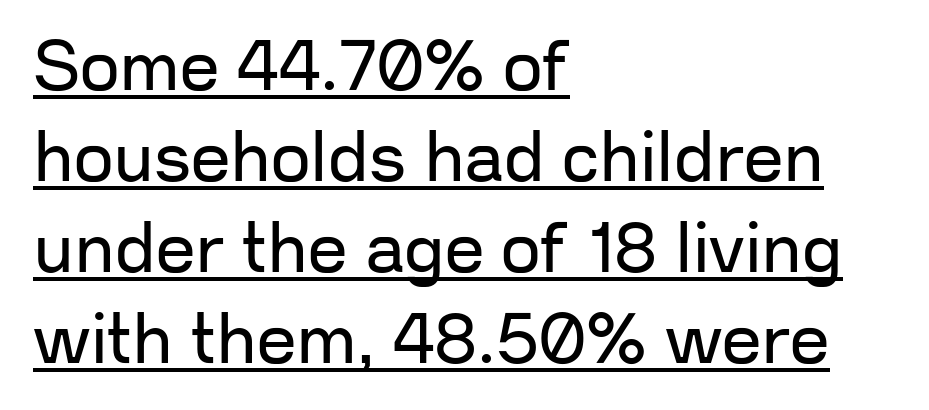
Every row of glyphs begins at an identical x-position on the left. Check where the strokes stop: nothing finishes them off — pure sans. The letterforms sit at book weight or below. Varying glyph widths throughout — classic text-font behaviour. The lines sit at an ordinary, default distance from one another. The words here are underlined.
